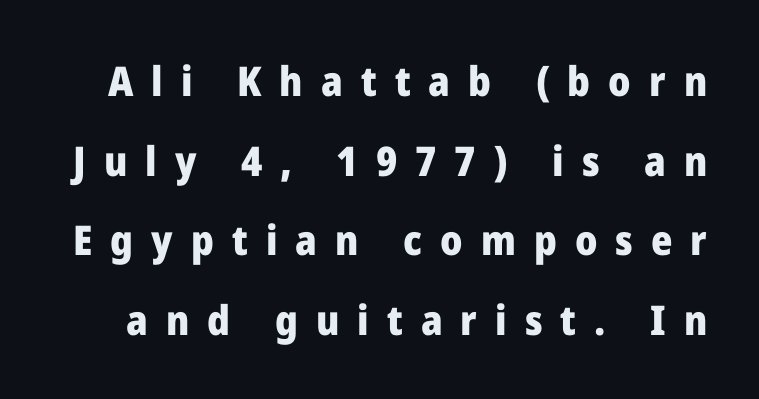
The image shows 41 px heavy sans-serif type, upright; set loose line spacing (1.94x), unusually wide letter spacing (+0.44 em), not underlined; low stroke contrast and a medium x-height.
